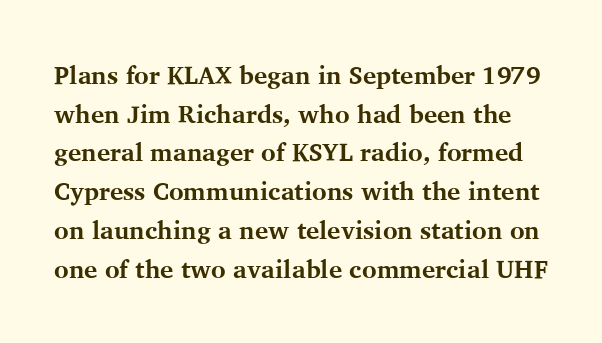
The image shows 25 px bold type, upright; set normal line spacing (1.55x), normal letter spacing, not underlined.
